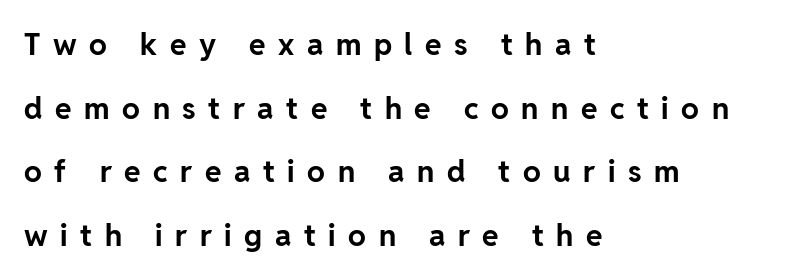
The image shows 30 px bold sans-serif type, upright; set left-aligned, loose line spacing (2.12x), unusually wide letter spacing (+0.42 em), not underlined; low stroke contrast and a medium x-height.
